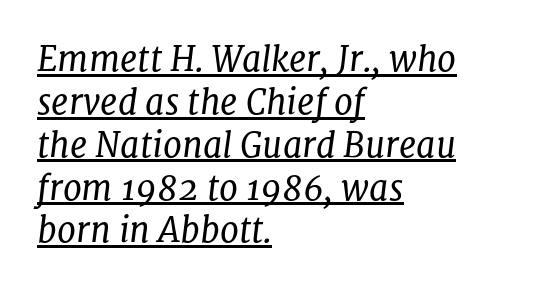
Q: Is the text bold? A: No.
Q: Is the text italic (slanted)? A: Yes, it leans right by about 8 degrees.
Q: Is the typeface a serif or a sans-serif typeface? A: Serif.
Q: Is the text underlined? A: Yes.
Q: How is the paragraph aligned? A: Left-aligned.
Q: Is the spacing between letters normal or unusually wide? A: Normal.
Q: Is the spacing between lines tight, normal or loose? A: Normal.
Q: Width (condensed, normal, or wide)? A: Normal.
Q: Stroke contrast? A: Low.
Q: x-height? A: Medium.
Q: Monospaced? A: No.
